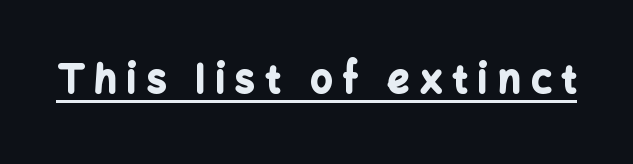
What weight is shown? A full bold with thick strokes. Designer's note — italics off, roman on. Examine the stroke ends and you'll find no serifs. This sample has the flowing, uneven cadence of proportional lettering. The type is letterspaced generously, with wide tracking. Check the space under the baseline: a stroke is drawn there.
